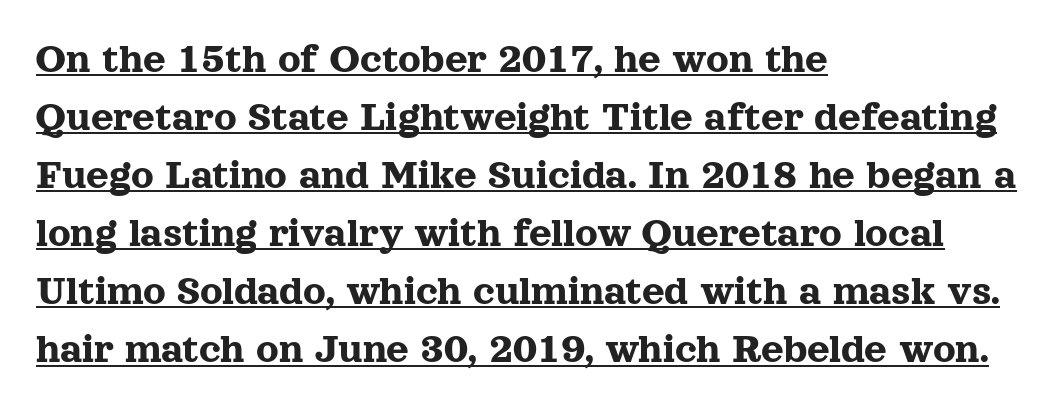
The image shows 44 px serif type, upright; set left-aligned, normal line spacing (1.32x), normal letter spacing, underlined; a medium x-height.
